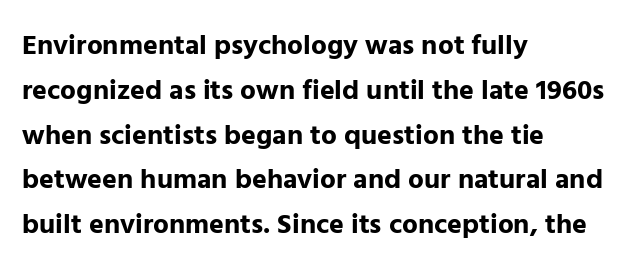
The image shows 28 px bold sans-serif type, upright; set left-aligned, normal line spacing (1.6x), normal letter spacing, not underlined; low stroke contrast and a medium x-height.
